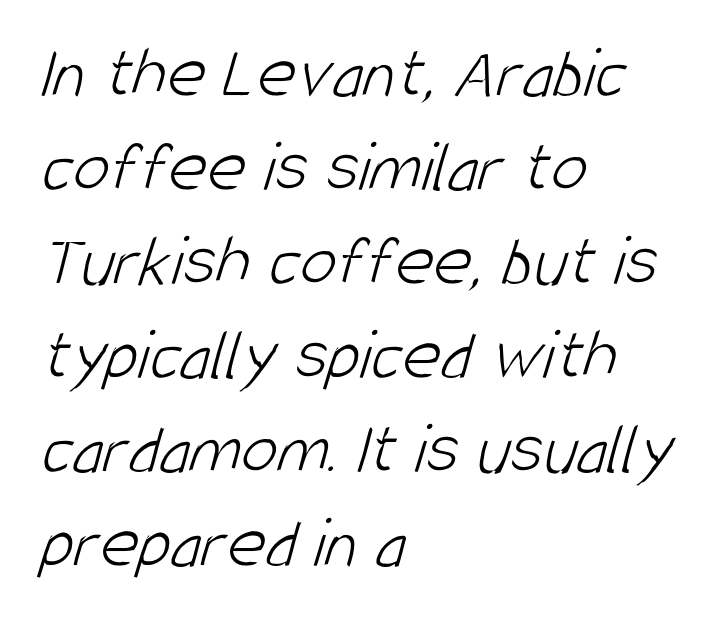
Q: Is the text bold? A: No.
Q: Is the typeface a serif or a sans-serif typeface? A: Sans-serif.
Q: Is the text underlined? A: No.
Q: How is the paragraph aligned? A: Left-aligned.
Q: Is the spacing between letters normal or unusually wide? A: Normal.
Q: Is the spacing between lines tight, normal or loose? A: Normal.
Q: Width (condensed, normal, or wide)? A: Condensed.
Q: Stroke contrast? A: Low.
Q: x-height? A: Large.
Q: Monospaced? A: No.
